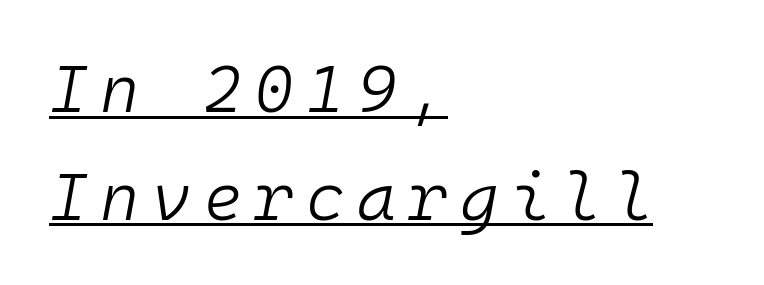
Slanted lettering throughout. Heaviness? Minimal to ordinary, like unemphasized prose. Regular leading. These lines stack with their left ends in a neat column. Is this a fixed-width face? Yes — each glyph sits in an identical cell.
